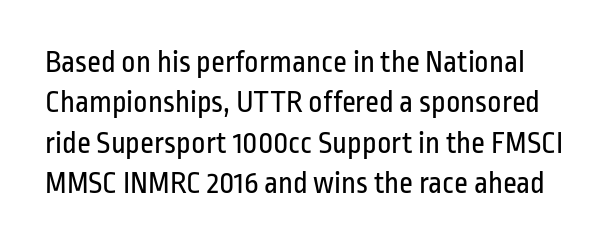
Q: Is the text bold? A: No.
Q: Is the text italic (slanted)? A: No, it is upright.
Q: Is the typeface a serif or a sans-serif typeface? A: Sans-serif.
Q: Is the text underlined? A: No.
Q: Is the spacing between letters normal or unusually wide? A: Normal.
Q: Is the spacing between lines tight, normal or loose? A: Normal.
Q: Width (condensed, normal, or wide)? A: Condensed.
Q: Stroke contrast? A: Low.
Q: x-height? A: Medium.
Q: Monospaced? A: No.
